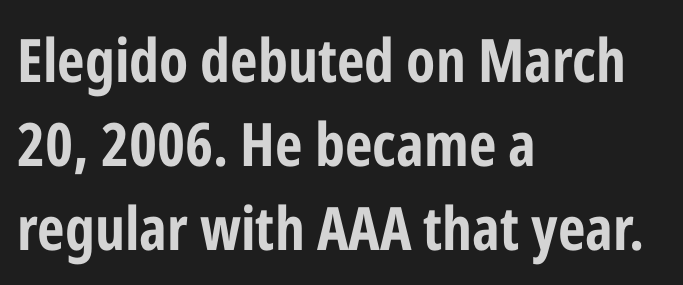
Beneath every word, the page is bare. The designer left line spacing at the default. Short and long lines alike share a common starting point at left. Does extra space separate the letters? No, they use regular spacing. Quick note: not italic, upright.
